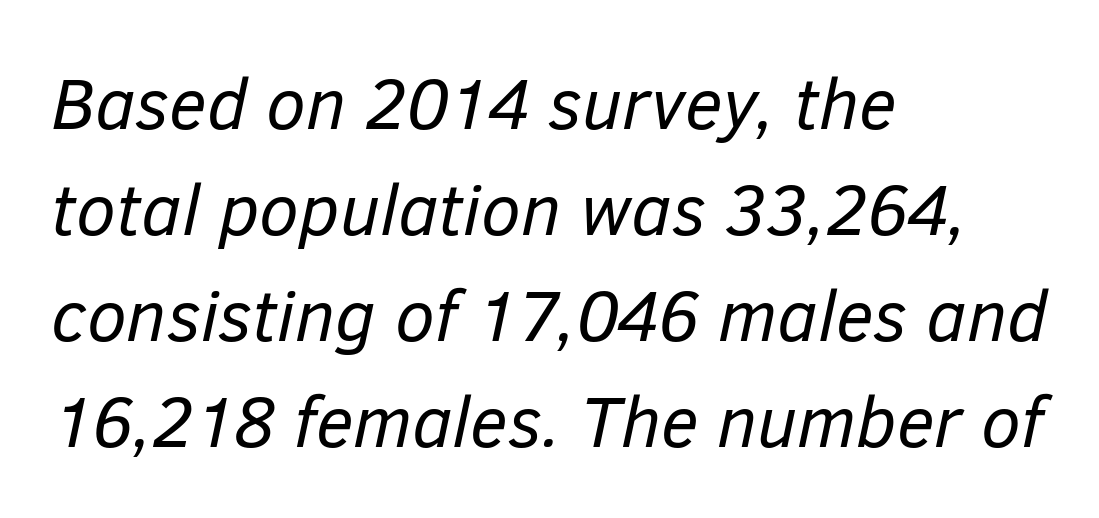
Q: Is the text bold? A: No.
Q: Is the text italic (slanted)? A: Yes, it leans right by about 12 degrees.
Q: Is the text underlined? A: No.
Q: How is the paragraph aligned? A: Left-aligned.
Q: Is the spacing between letters normal or unusually wide? A: Normal.
Q: Is the spacing between lines tight, normal or loose? A: Normal.
Q: Width (condensed, normal, or wide)? A: Normal.
Q: Stroke contrast? A: Low.
Q: x-height? A: Medium.
Q: Monospaced? A: No.
